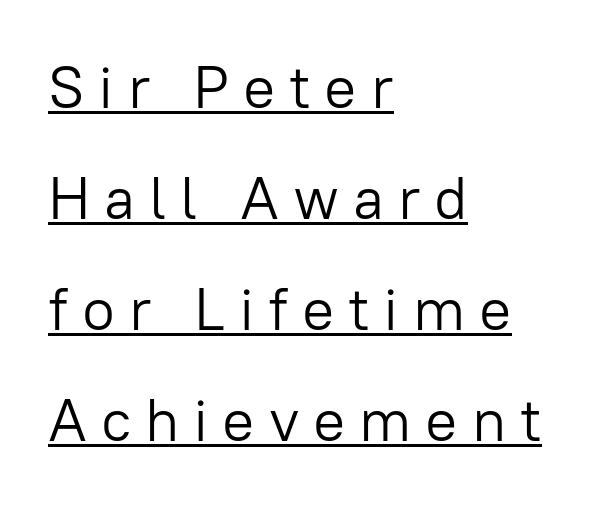
{"serif": "no", "italic": "no", "bold": "no", "weight": "light", "width": "normal", "stroke_contrast": "low", "x_height": "medium", "monospaced": "no", "underline": "yes", "align": "left", "line_spacing_ratio": 1.85, "letter_spacing": "wide", "letter_spacing_em": 0.23, "glyph_px": 60}
